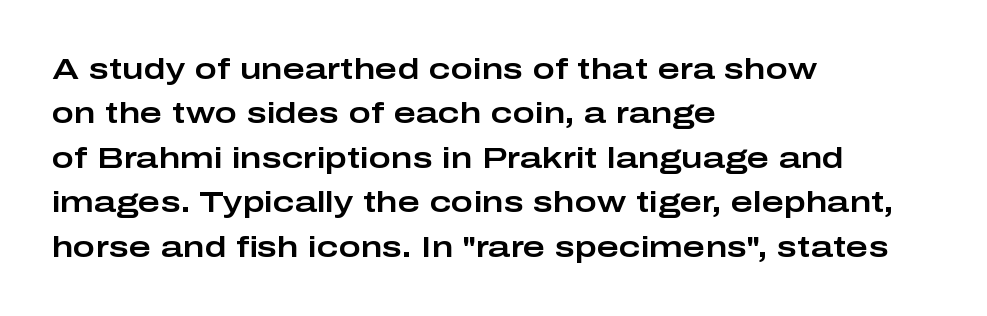
Tall strokes in this sample are plumb rather than angled. Short and long lines alike share a common starting point at left. The passage shown is not underscored anywhere. No extra tracking has been applied to these lines. Vertical spacing — default.
